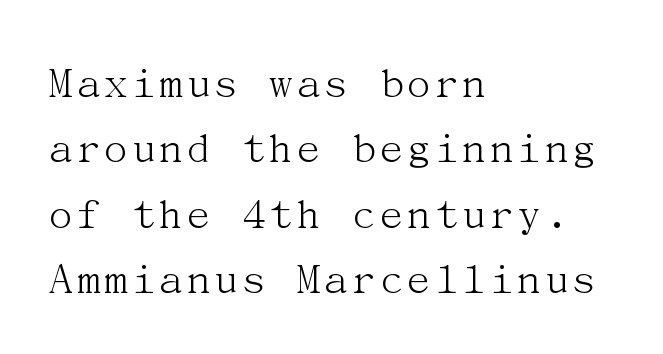
In terms of letterform style, serifs are clearly present. Every stem runs plumb, perpendicular to the baseline. The paragraph has a hard left edge and a soft right edge. One glance says typical: line gaps are just what's usual. This rendering leaves character spacing at its baseline value. The strip under each line holds only bare page.
